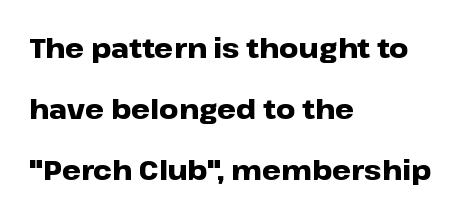
{"italic": "no", "bold": "yes", "underline": "no", "align": "left", "line_spacing": "loose", "line_spacing_ratio": 2.26, "letter_spacing": "normal", "letter_spacing_em": 0.0, "glyph_px": 27}
